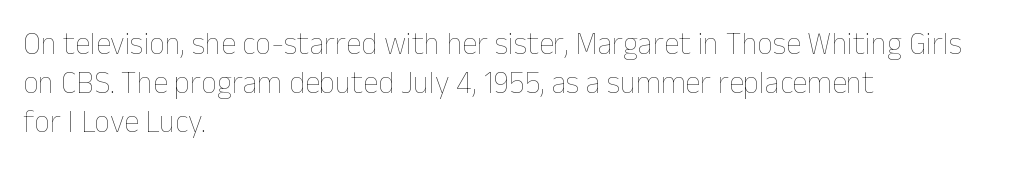
The image shows 31 px thin type, upright; set left-aligned, normal line spacing (1.26x), normal letter spacing, not underlined; low stroke contrast and a medium x-height.
